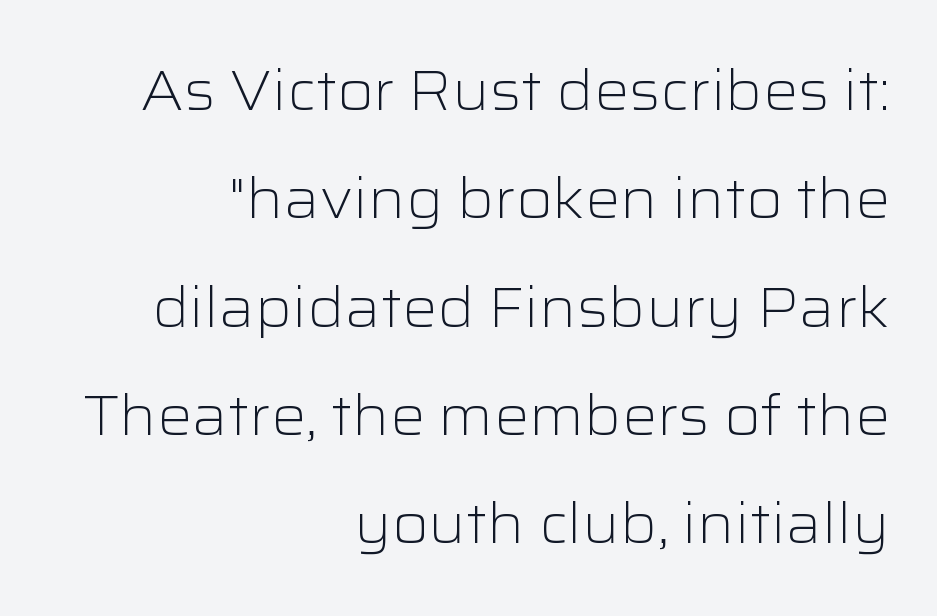
Varying glyph widths throughout — classic text-font behaviour. The paragraph has a hard right edge and a soft left edge. Does the leading feel generous? Absolutely, it's lavish. In terms of posture, this sample is upright. What kind of face is this? One without serifs — a sans. Weight class: somewhere from thin through regular.
